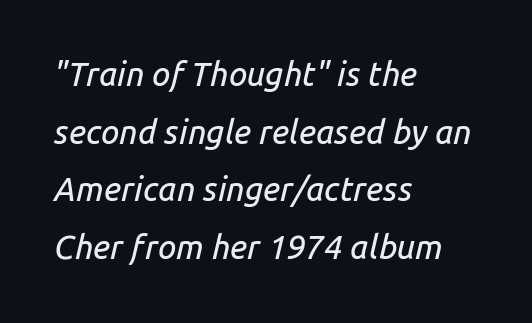
{"italic": "yes", "lean": "right", "slant_degrees": 14, "width": "normal", "stroke_contrast": "low", "x_height": "medium", "monospaced": "no", "underline": "no", "align": "left", "line_spacing_ratio": 1.75, "letter_spacing": "normal", "letter_spacing_em": 0.0, "glyph_px": 33}
